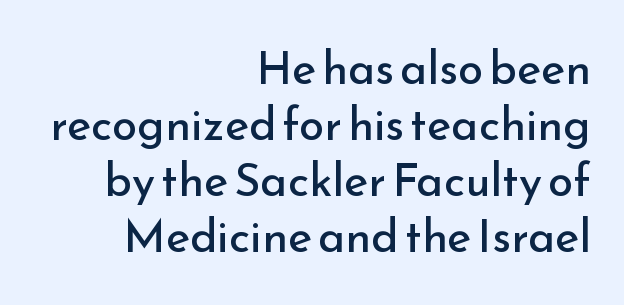
Glyph-to-glyph distance matches everyday printed text. The typeface chosen for these lines omits serifs. Notice how the stems are strictly vertical — no italics here. Bare-footed words on every line.
